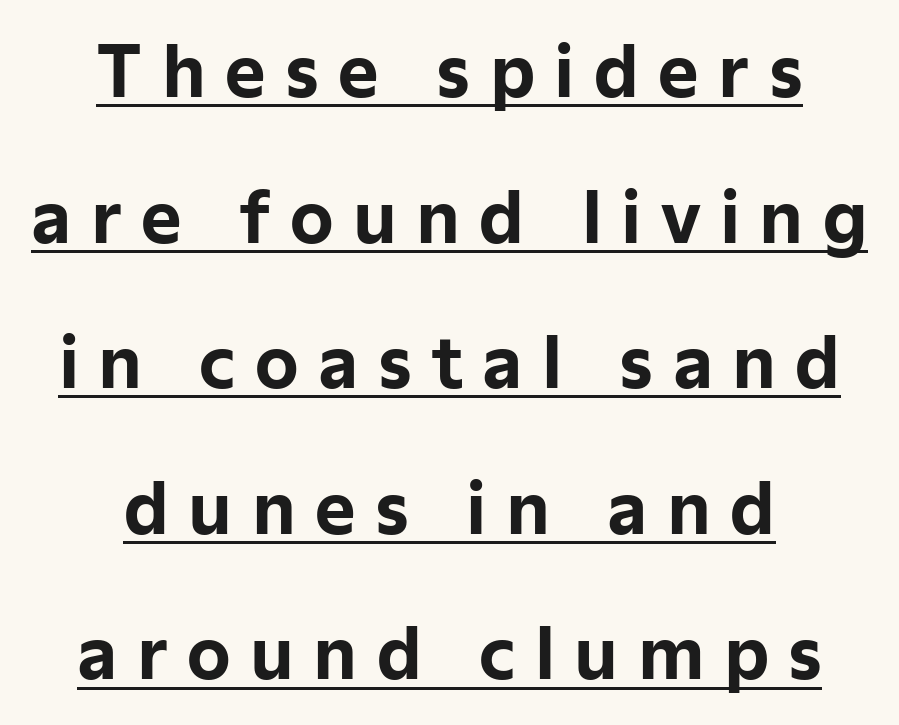
Q: Is the text bold? A: Yes.
Q: Is the text italic (slanted)? A: No, it is upright.
Q: Is the typeface a serif or a sans-serif typeface? A: Sans-serif.
Q: Is the text underlined? A: Yes.
Q: How is the paragraph aligned? A: Centered.
Q: Is the spacing between letters normal or unusually wide? A: Unusually wide.
Q: Is the spacing between lines tight, normal or loose? A: Loose.
Q: Width (condensed, normal, or wide)? A: Normal.
Q: Stroke contrast? A: Low.
Q: x-height? A: Medium.
Q: Monospaced? A: No.
